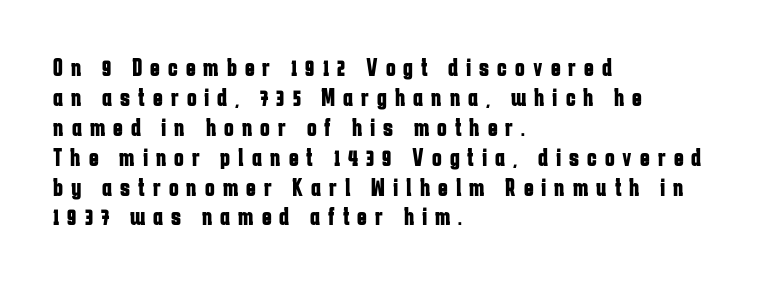
This sample trades vertical openness for compactness between lines. Spacing between characters has been opened up far beyond the box default. The font is running at its bold setting. The foot of each line stays bare and open. Compared with a centered layout, this one pins lines to the left instead. It's the straight-up-and-down kind of type.
